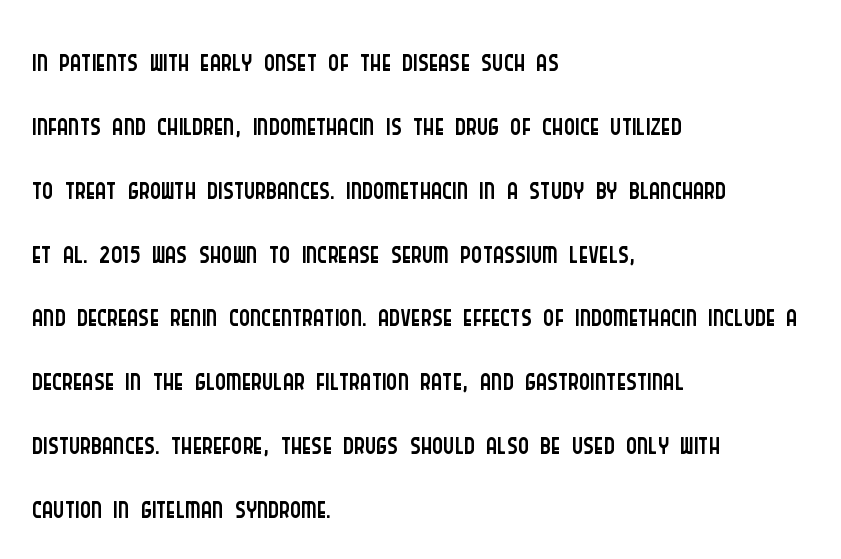
{"serif": "no", "italic": "no", "bold": "no", "weight": "light", "width": "condensed", "stroke_contrast": "low", "x_height": "large", "monospaced": "no", "underline": "no", "align": "left", "line_spacing": "normal", "line_spacing_ratio": 1.52, "letter_spacing": "normal", "letter_spacing_em": 0.0, "glyph_px": 42}
